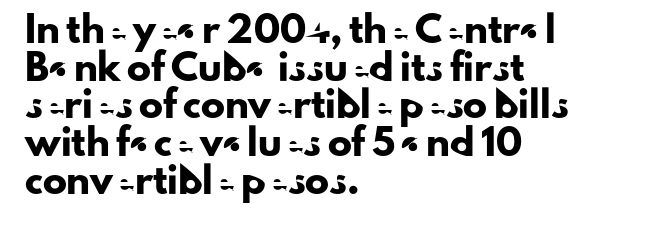
Students, observe: this is what conventionally led text looks like. When letters stand straight like this, we call the style roman or upright. Horizontally, the lines are justified to the leading edge only. The type is set solid horizontally, with unmodified tracking. The baseline area is clear.
